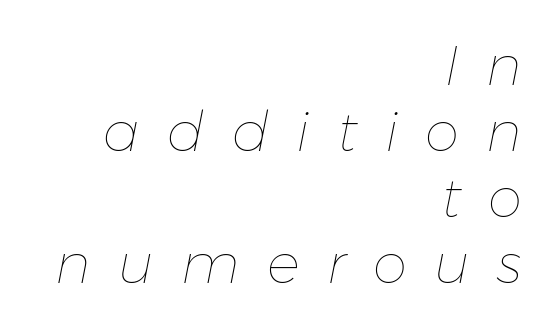
Q: Is the text bold? A: No.
Q: Is the text italic (slanted)? A: Yes, it leans right by about 11 degrees.
Q: Is the text underlined? A: No.
Q: How is the paragraph aligned? A: Right-aligned.
Q: Is the spacing between letters normal or unusually wide? A: Unusually wide.
Q: Width (condensed, normal, or wide)? A: Normal.
Q: Stroke contrast? A: Low.
Q: x-height? A: Medium.
Q: Monospaced? A: No.
